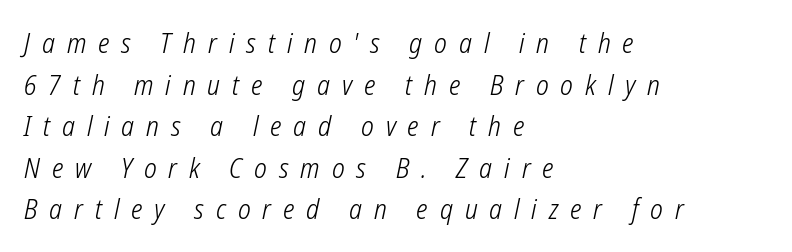
{"bold": "no", "underline": "no", "align": "left", "line_spacing": "normal", "line_spacing_ratio": 1.54, "letter_spacing": "wide", "letter_spacing_em": 0.44, "glyph_px": 27}
